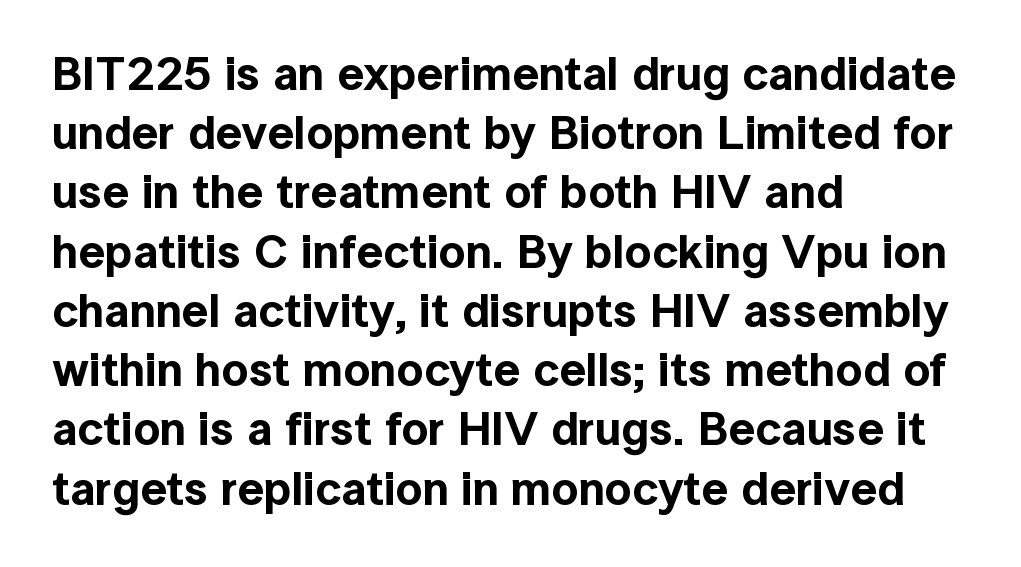
{"serif": "no", "italic": "no", "width": "normal", "x_height": "medium", "monospaced": "no", "underline": "no", "align": "left", "line_spacing": "normal", "line_spacing_ratio": 1.26, "letter_spacing": "normal", "letter_spacing_em": 0.0, "glyph_px": 47}
